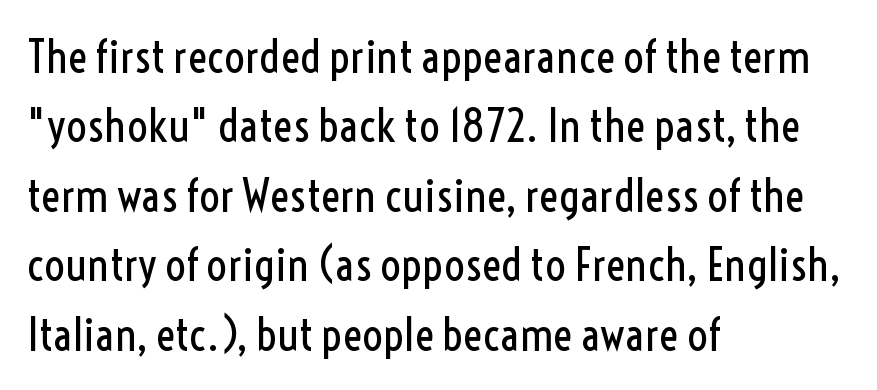
{"serif": "no", "italic": "no", "bold": "no", "weight": "regular", "width": "condensed", "x_height": "medium", "monospaced": "no", "underline": "no", "align": "left", "line_spacing": "normal", "line_spacing_ratio": 1.51, "letter_spacing": "normal", "letter_spacing_em": 0.0, "glyph_px": 46}
